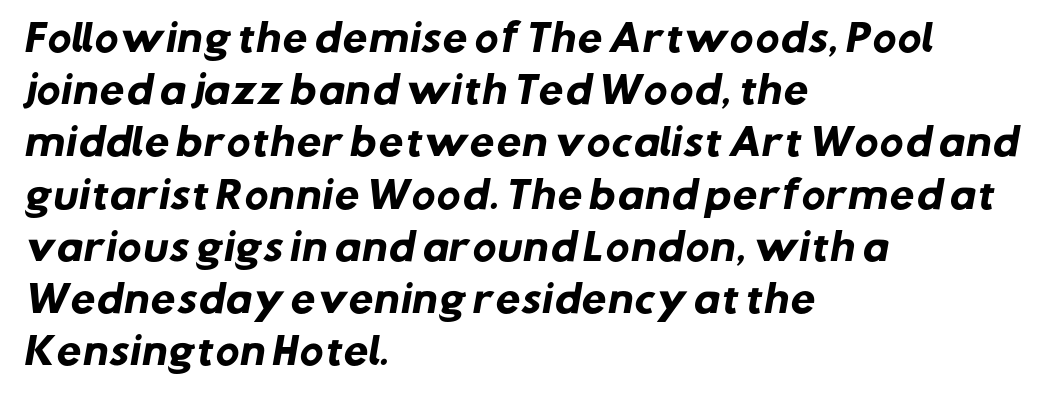
{"serif": "no", "bold": "yes", "weight": "heavy", "width": "normal", "stroke_contrast": "low", "x_height": "medium", "monospaced": "no", "underline": "no", "align": "left", "line_spacing": "normal", "line_spacing_ratio": 1.45, "letter_spacing": "normal", "letter_spacing_em": 0.0, "glyph_px": 36}
